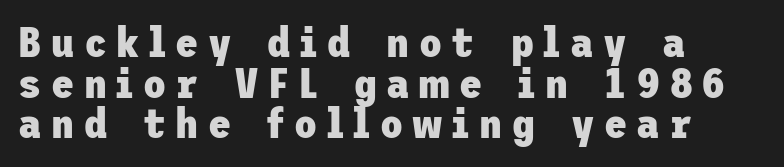
Leftover space on each line is placed entirely after the last word. Here the glyphs are tracked loosely, breaking word shapes into spaced letters. Nope, not italic — everything's standing straight. The string is rendered with underlining switched off. On the weight axis this lands at bold, roughly 700.
